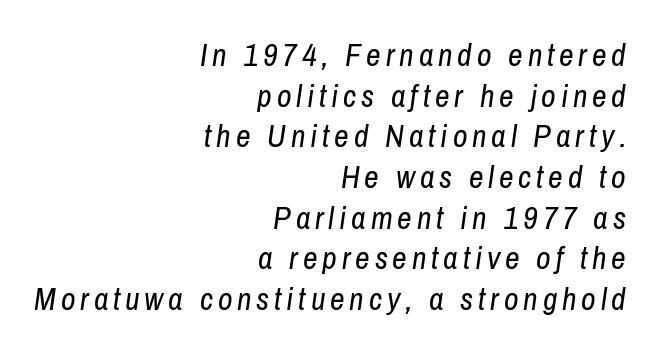
The image shows 32 px regular-weight, condensed type, italic (leaning right); set right-aligned, normal line spacing (1.27x), not underlined; low stroke contrast and a medium x-height.
